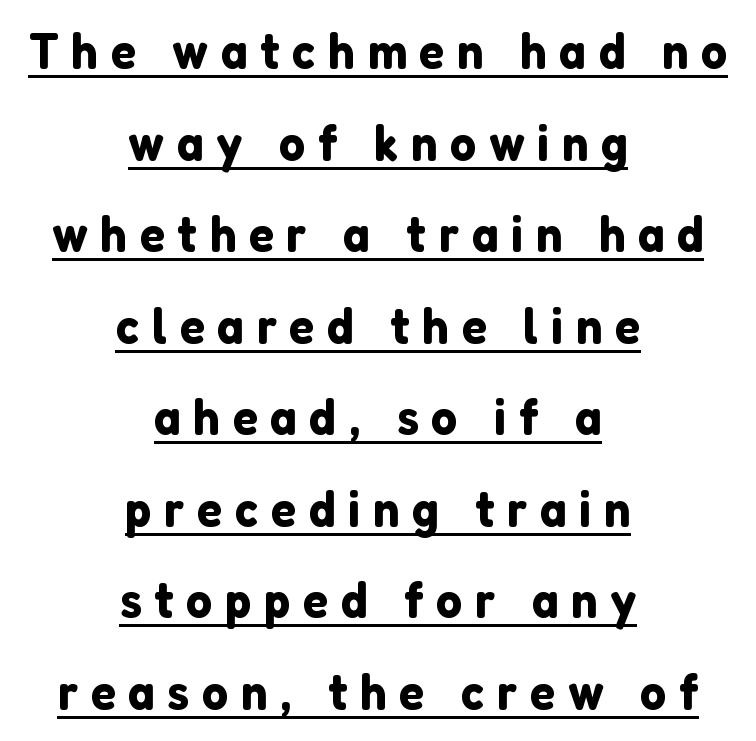
Grotesque or geometric, the face here clearly has no serifs. These lines stack symmetrically, like a column narrowing and widening about its center. Is this a fixed-width face? No — the glyphs have proportional, varying widths. The letters stand upright; this is a roman face. Between one letter and the next there's a generous, obvious gap.
